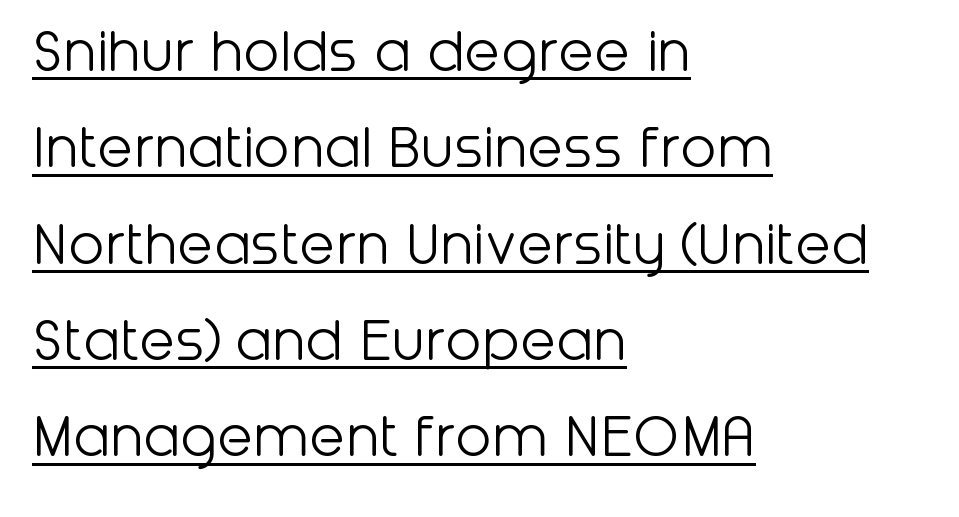
Q: Is the text bold? A: No.
Q: Is the text italic (slanted)? A: No, it is upright.
Q: Is the typeface a serif or a sans-serif typeface? A: Sans-serif.
Q: Is the text underlined? A: Yes.
Q: How is the paragraph aligned? A: Left-aligned.
Q: Is the spacing between letters normal or unusually wide? A: Normal.
Q: Is the spacing between lines tight, normal or loose? A: Normal.
Q: Width (condensed, normal, or wide)? A: Normal.
Q: Stroke contrast? A: Low.
Q: x-height? A: Medium.
Q: Monospaced? A: No.
